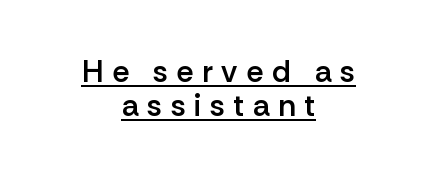
The image shows 31 px semibold sans-serif type, upright; set centered, tight line spacing (1.09x), unusually wide letter spacing (+0.27 em), underlined; low stroke contrast and a medium x-height.
